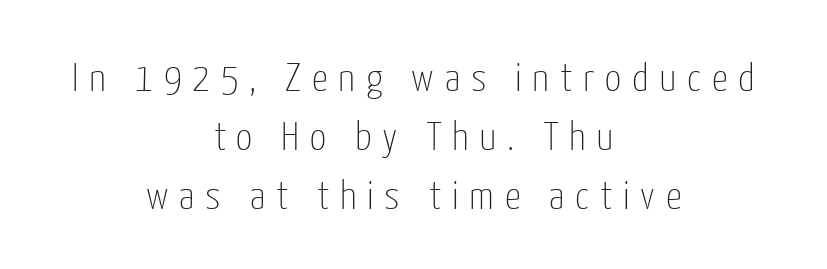
Horizontal alignment here is central, giving a formal, balanced look. Glance below the letters and you will spot only blank space. No extra ink here — the face is not bold. Each letter keeps its own natural width here, so spacing adapts to shape. What stands out about the letter spacing? Its width — letters are far apart.
